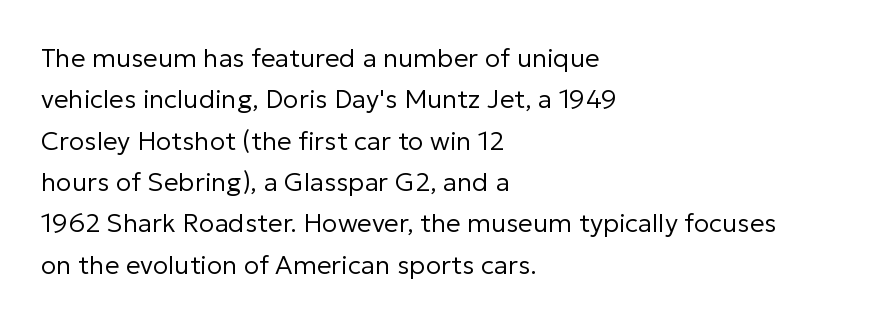
Each stroke keeps to a modest, everyday thickness or less. Whoever set this chose a conventional vertical rhythm. Caption: multi-line text, flush left, ragged right. Underlining? Definitely not there.
